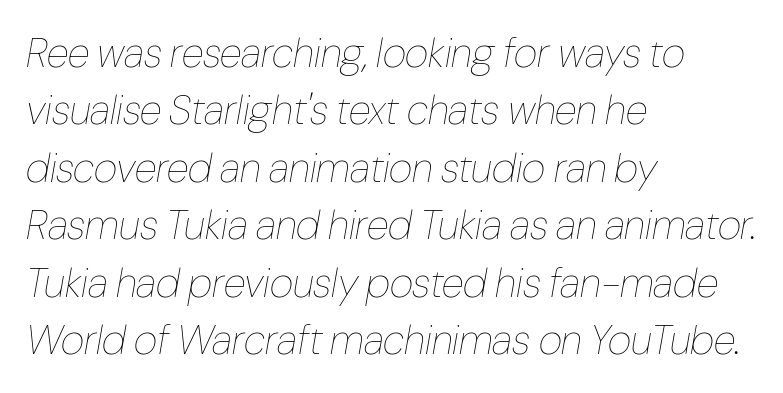
The glyphs look as if they've been sheared to an angle. Casual observation: everything's shoved over to the left. The horizontal fit of the characters is conventional and even. A typesetter would call this leading conventional body-copy spacing. The baseline area is clear.
